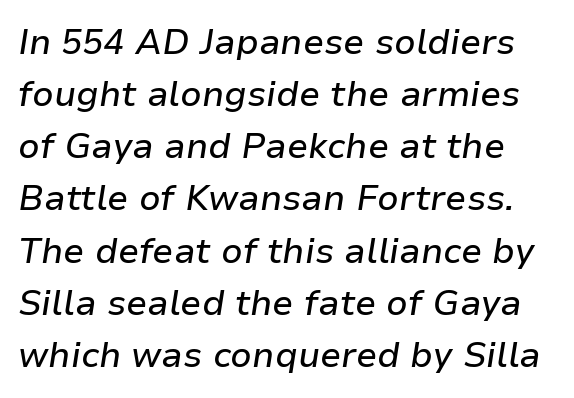
Q: Is the text italic (slanted)? A: Yes, it leans right by about 9 degrees.
Q: Is the text underlined? A: No.
Q: Is the spacing between letters normal or unusually wide? A: Normal.
Q: Is the spacing between lines tight, normal or loose? A: Normal.
Q: Width (condensed, normal, or wide)? A: Normal.
Q: Stroke contrast? A: Low.
Q: x-height? A: Medium.
Q: Monospaced? A: No.
